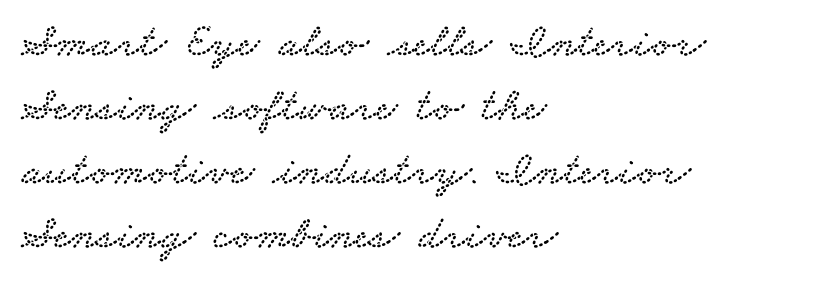
{"width": "wide", "stroke_contrast": "low", "x_height": "small", "monospaced": "no", "underline": "no", "align": "left", "line_spacing": "normal", "line_spacing_ratio": 1.33, "letter_spacing": "normal", "letter_spacing_em": 0.0, "glyph_px": 48}
